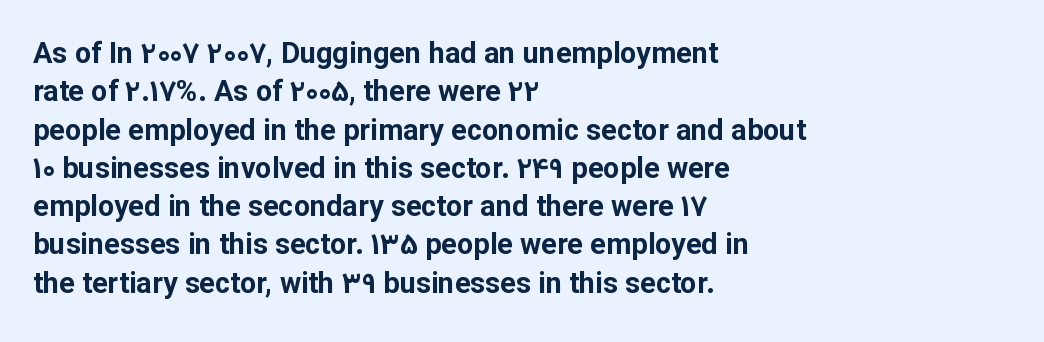
The image shows 29 px bold sans-serif type, upright; set left-aligned, normal line spacing (1.32x), normal letter spacing, not underlined; low stroke contrast and a medium x-height.
